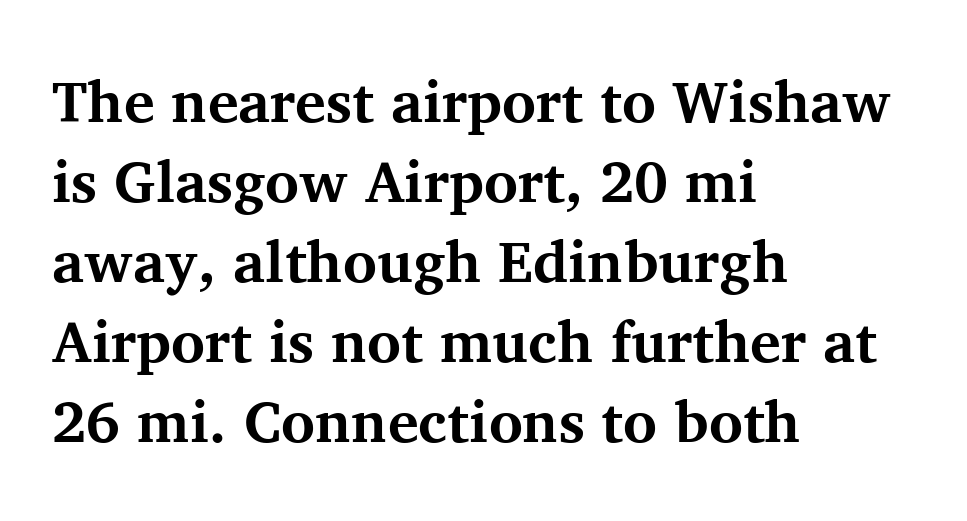
Q: Is the text bold? A: Yes.
Q: Is the text italic (slanted)? A: No, it is upright.
Q: Is the typeface a serif or a sans-serif typeface? A: Serif.
Q: Is the text underlined? A: No.
Q: How is the paragraph aligned? A: Left-aligned.
Q: Is the spacing between letters normal or unusually wide? A: Normal.
Q: Is the spacing between lines tight, normal or loose? A: Normal.
Q: Width (condensed, normal, or wide)? A: Normal.
Q: Stroke contrast? A: Medium.
Q: x-height? A: Medium.
Q: Monospaced? A: No.
